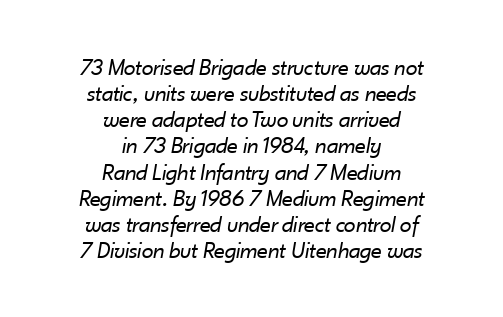
The image shows 24 px text type, italic (leaning right); set centered, tight line spacing (1.09x), normal letter spacing, not underlined.
